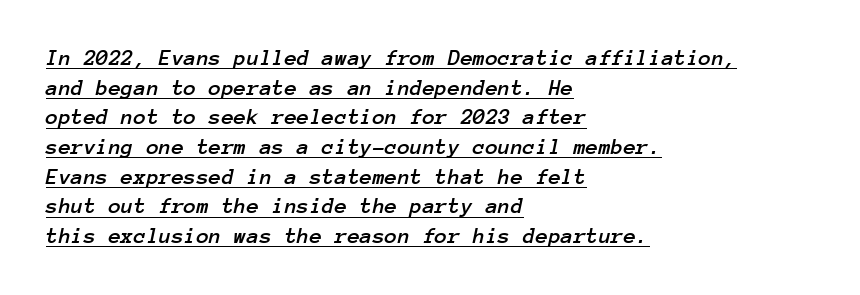
{"italic": "yes", "lean": "right", "slant_degrees": 12, "underline": "yes", "align": "left", "line_spacing": "normal", "line_spacing_ratio": 1.29, "letter_spacing": "normal", "letter_spacing_em": 0.0, "glyph_px": 23}
